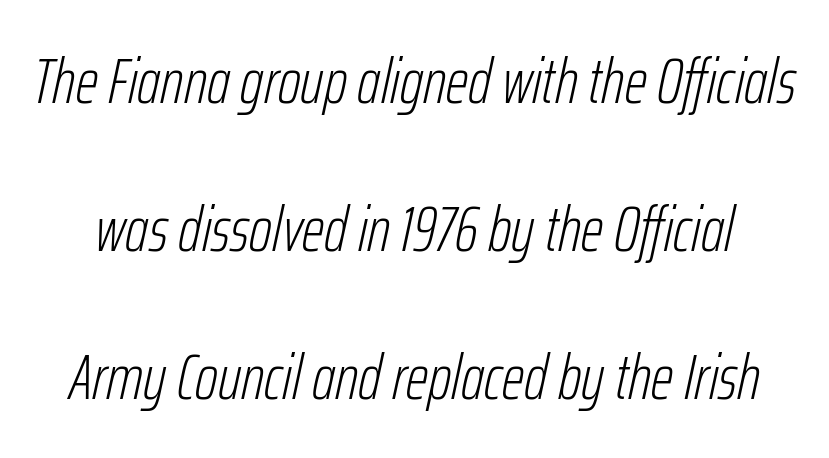
{"italic": "yes", "lean": "right", "slant_degrees": 12, "bold": "no", "weight": "light", "width": "condensed", "stroke_contrast": "low", "x_height": "medium", "monospaced": "no", "underline": "no", "line_spacing": "loose", "line_spacing_ratio": 2.31, "letter_spacing": "normal", "letter_spacing_em": 0.0, "glyph_px": 64}
